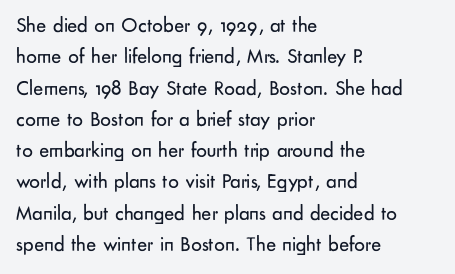
The image shows 21 px text type, upright; set left-aligned, normal line spacing (1.49x), normal letter spacing, not underlined.
